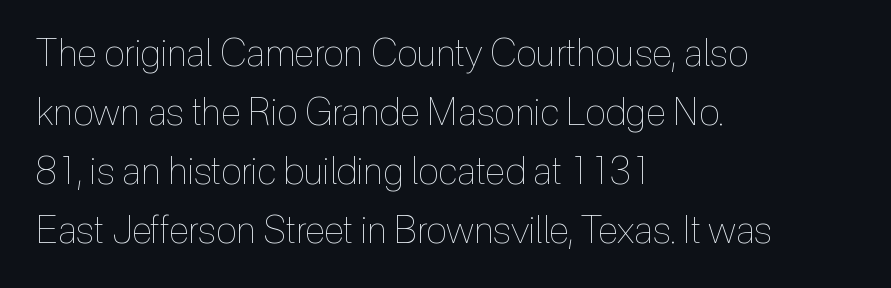
Q: Is the text bold? A: No.
Q: Is the text italic (slanted)? A: No, it is upright.
Q: Is the text underlined? A: No.
Q: How is the paragraph aligned? A: Left-aligned.
Q: Is the spacing between letters normal or unusually wide? A: Normal.
Q: Is the spacing between lines tight, normal or loose? A: Normal.
Q: Width (condensed, normal, or wide)? A: Condensed.
Q: x-height? A: Medium.
Q: Monospaced? A: No.
